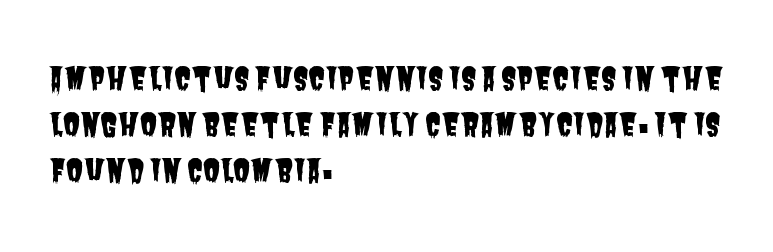
Each row of text sits above clean, open space. How would I describe the line gaps? Plain and ordinary. The lines in this sample share a left origin and differ only in where they stop. There is no visible air inserted between adjacent glyphs.
